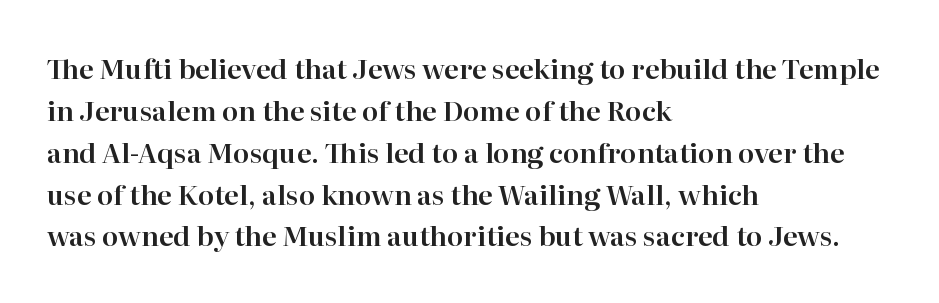
Q: Is the text italic (slanted)? A: No, it is upright.
Q: Is the text underlined? A: No.
Q: How is the paragraph aligned? A: Left-aligned.
Q: Is the spacing between letters normal or unusually wide? A: Normal.
Q: Is the spacing between lines tight, normal or loose? A: Normal.
